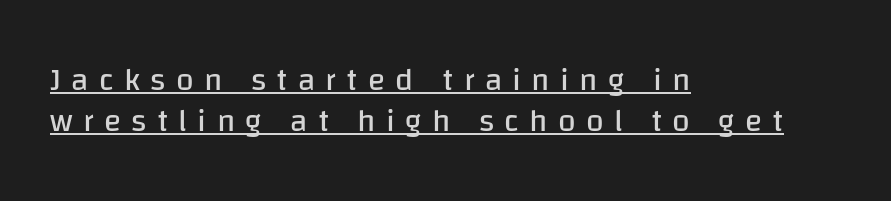
In terms of posture, this sample is upright. Weight class: somewhere from thin through regular. The specimen includes a rule beneath the text block's lines. Unlike a traditional serif, this face leaves its strokes unadorned. These lines sit exactly where default settings would place them.
